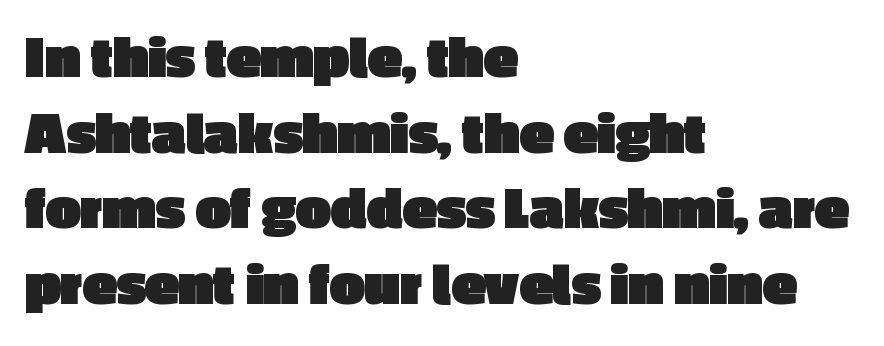
{"serif": "no", "italic": "no", "bold": "yes", "weight": "heavy", "width": "normal", "x_height": "medium", "monospaced": "no", "underline": "no", "align": "left", "line_spacing_ratio": 1.22, "letter_spacing": "normal", "letter_spacing_em": 0.0, "glyph_px": 62}
